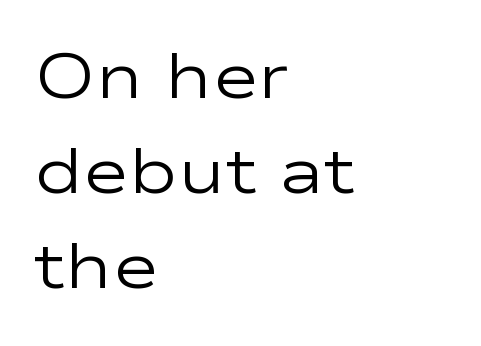
Note: no serifs on the glyphs. Is this a fixed-width face? No — the glyphs have proportional, varying widths. No italicization has been applied; the sample stays upright. Typeset ragged right — the left edge is the straight one.
